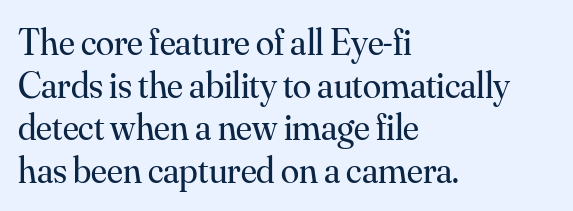
What's the leading like? Squeezed, with rows nearly overlapping. Default kerning and tracking; the words read as compact shapes. This is not heavy type; no bold has been used. These lines are rendered in a variable-pitch font.
